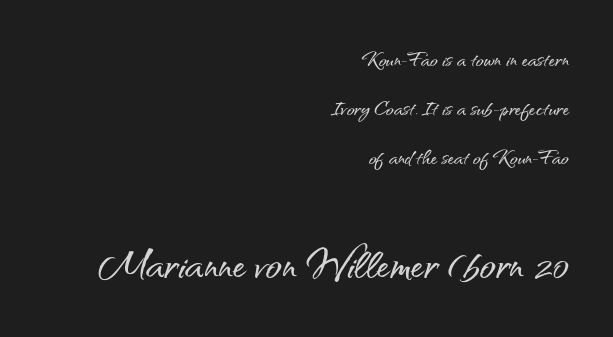
The image shows 53 px sans-serif type; set right-aligned, line spacing 1.89x, normal letter spacing, not underlined; the second (bottom) block is 2.04x larger; medium stroke contrast and a small x-height.
